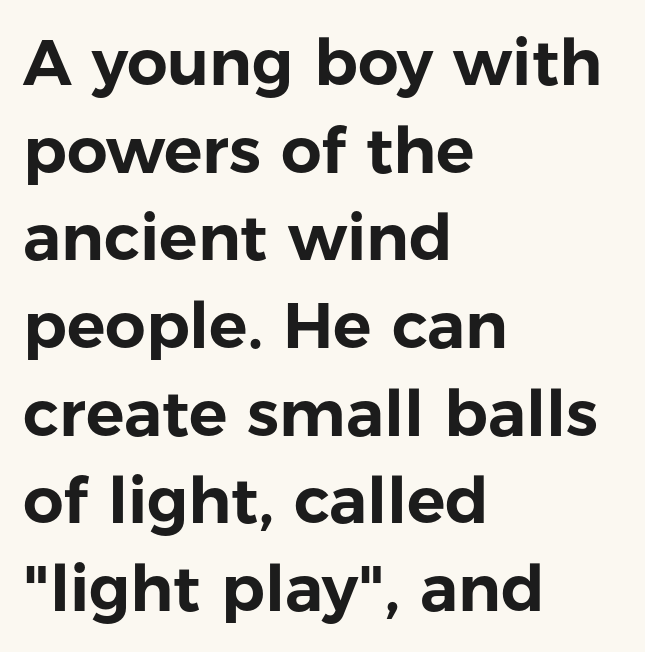
{"serif": "no", "italic": "no", "width": "normal", "stroke_contrast": "low", "x_height": "medium", "monospaced": "no", "underline": "no", "align": "left", "line_spacing": "normal", "line_spacing_ratio": 1.37, "letter_spacing": "normal", "letter_spacing_em": 0.0, "glyph_px": 64}
